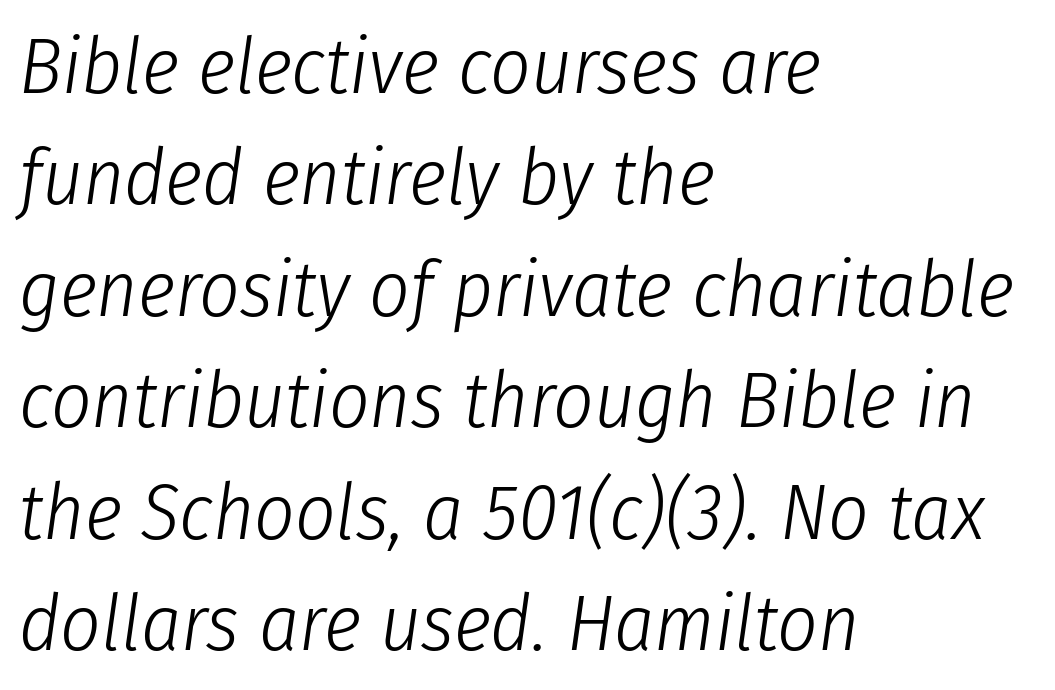
{"italic": "yes", "lean": "right", "slant_degrees": 8, "bold": "no", "weight": "light", "width": "condensed", "stroke_contrast": "low", "x_height": "medium", "monospaced": "no", "underline": "no", "align": "left", "line_spacing": "normal", "line_spacing_ratio": 1.41, "letter_spacing": "normal", "letter_spacing_em": 0.0, "glyph_px": 79}
